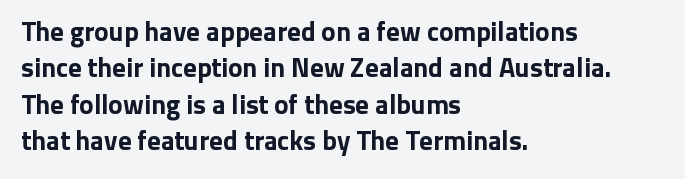
Q: Is the text bold? A: Yes.
Q: Is the text italic (slanted)? A: No, it is upright.
Q: Is the text underlined? A: No.
Q: How is the paragraph aligned? A: Left-aligned.
Q: Is the spacing between letters normal or unusually wide? A: Normal.
Q: Is the spacing between lines tight, normal or loose? A: Normal.
